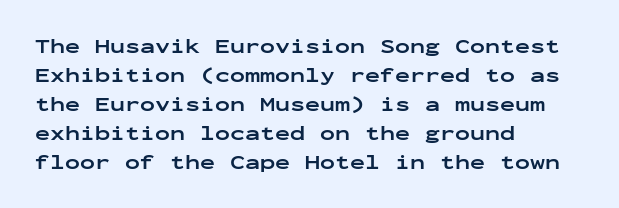
{"italic": "no", "bold": "yes", "underline": "no", "align": "left", "line_spacing": "normal", "line_spacing_ratio": 1.45, "letter_spacing": "normal", "letter_spacing_em": 0.0, "glyph_px": 20}
